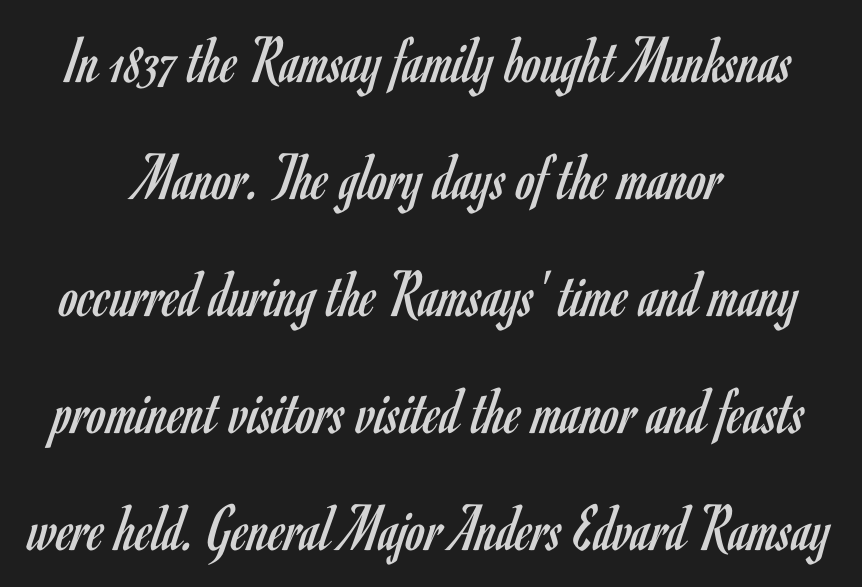
The image shows 68 px regular-weight, condensed sans-serif type; set centered, line spacing 1.72x, normal letter spacing, not underlined; low stroke contrast and a small x-height.
